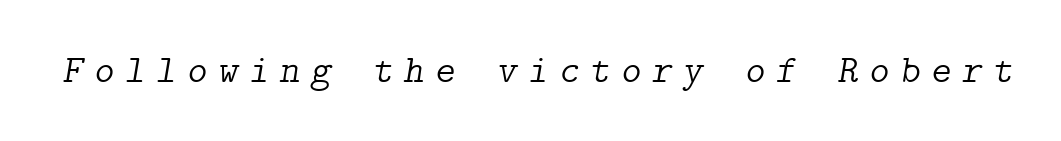
Stems here are at most as thick as an everyday book face. A clean baseline with only descenders dipping below it. The letters are spread apart with noticeably loose tracking. Each letter's strokes conclude with small projecting serifs. The face used here has a pronounced slope to its letters.
